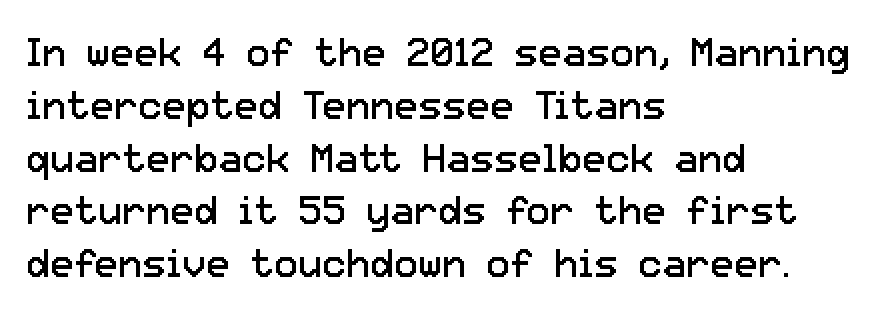
Q: Is the text bold? A: No.
Q: Is the text italic (slanted)? A: No, it is upright.
Q: Is the typeface a serif or a sans-serif typeface? A: Sans-serif.
Q: Is the text underlined? A: No.
Q: How is the paragraph aligned? A: Left-aligned.
Q: Is the spacing between letters normal or unusually wide? A: Normal.
Q: Is the spacing between lines tight, normal or loose? A: Normal.
Q: Width (condensed, normal, or wide)? A: Normal.
Q: Stroke contrast? A: Low.
Q: x-height? A: Medium.
Q: Monospaced? A: No.
